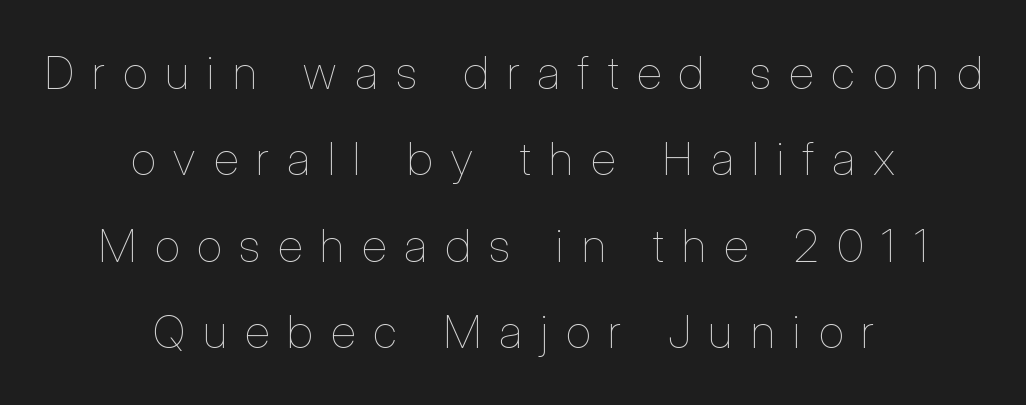
{"italic": "no", "bold": "no", "weight": "thin", "width": "condensed", "stroke_contrast": "low", "x_height": "medium", "monospaced": "no", "underline": "no", "align": "center", "line_spacing_ratio": 1.88, "letter_spacing": "wide", "letter_spacing_em": 0.4, "glyph_px": 46}
